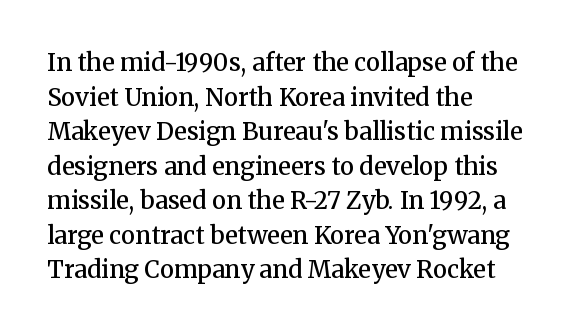
Q: Is the text bold? A: Semi-bold.
Q: Is the text italic (slanted)? A: No, it is upright.
Q: Is the text underlined? A: No.
Q: How is the paragraph aligned? A: Left-aligned.
Q: Is the spacing between letters normal or unusually wide? A: Normal.
Q: Is the spacing between lines tight, normal or loose? A: Normal.
